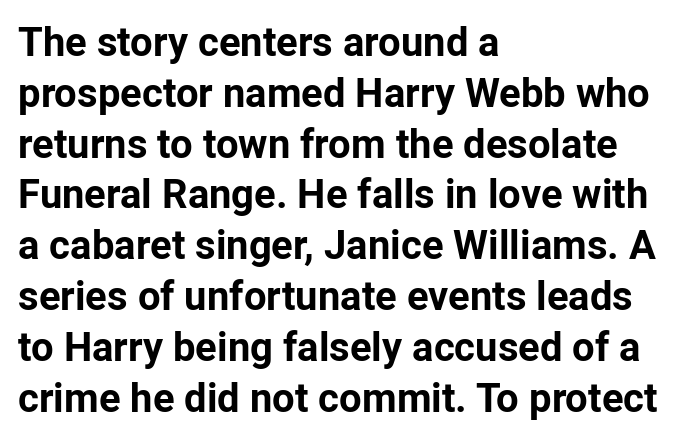
{"serif": "no", "italic": "no", "bold": "yes", "weight": "bold", "width": "normal", "stroke_contrast": "low", "x_height": "medium", "monospaced": "no", "underline": "no", "align": "left", "line_spacing": "normal", "line_spacing_ratio": 1.27, "letter_spacing": "normal", "letter_spacing_em": 0.0, "glyph_px": 40}
